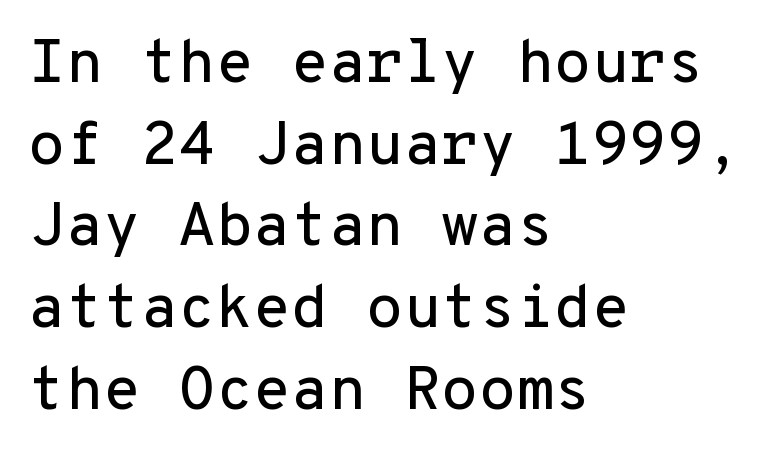
The typeface chosen for these lines omits serifs. Monospaced: the letters line up in strict vertical columns. The paragraph has a hard left edge and a soft right edge. Observe the ordinary spacing: letters are neighbours, not strangers.
